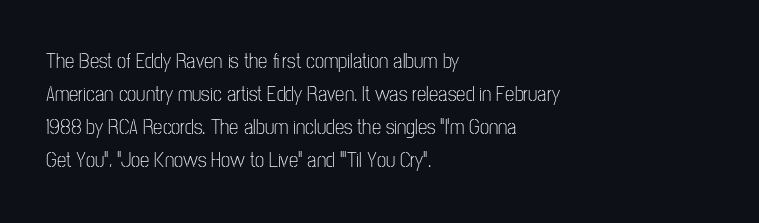
No italicization has been applied; the sample stays upright. This rendering features lettering with no underline. Summary of weight: not heavy and not bold. The typesetter chose a ragged-right arrangement here. The vertical gap from one line to the next is medium.
